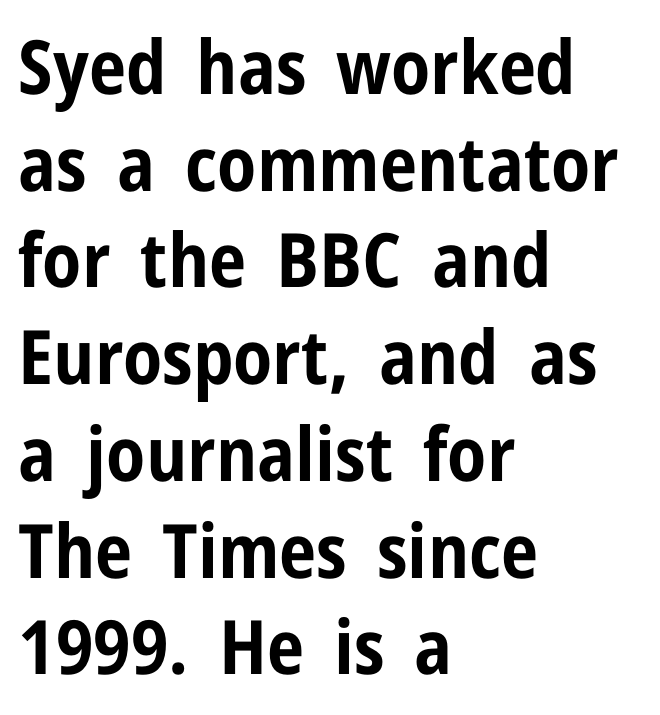
The image shows 75 px bold, condensed sans-serif type, upright; set left-aligned, normal line spacing (1.29x), normal letter spacing, not underlined; low stroke contrast and a medium x-height.
